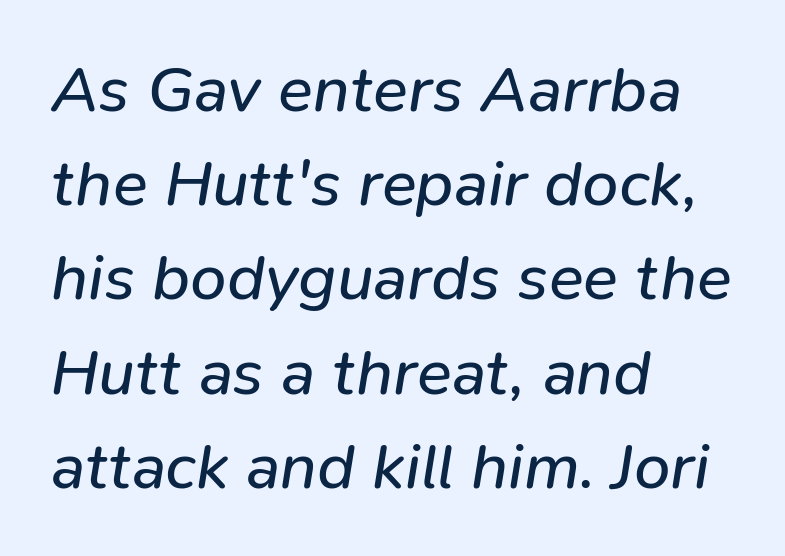
{"italic": "yes", "lean": "right", "slant_degrees": 9, "bold": "no", "weight": "regular", "width": "normal", "stroke_contrast": "low", "x_height": "medium", "monospaced": "no", "underline": "no", "align": "left", "line_spacing": "normal", "line_spacing_ratio": 1.45, "letter_spacing": "normal", "letter_spacing_em": 0.0, "glyph_px": 65}
